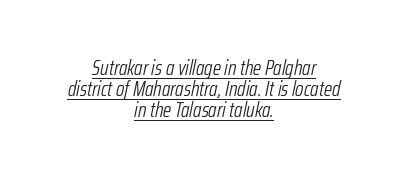
When letters slant like this, we call the style italic. Bold? No — there's no thickening of the strokes. Notice how a bar underscores the lettering throughout. This sample trades vertical openness for compactness between lines.
